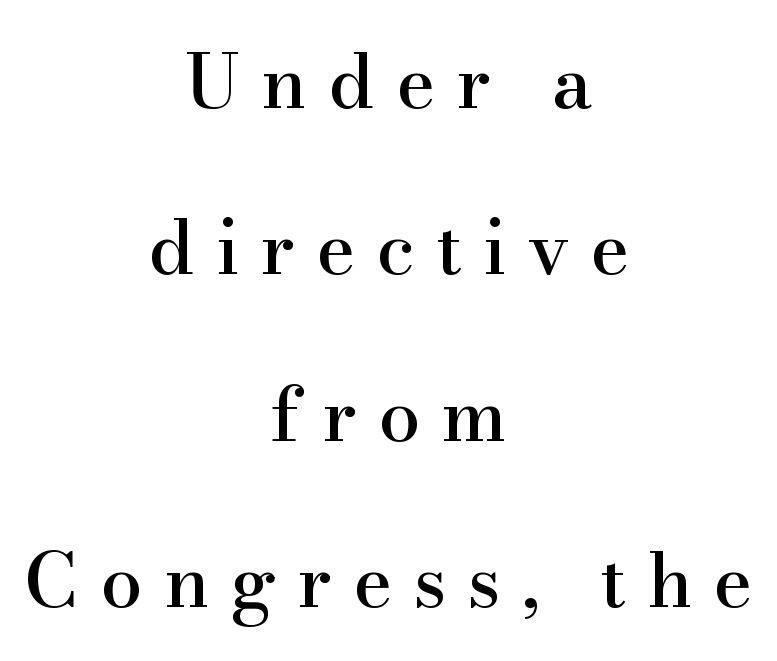
The image shows 75 px serif type, upright; set centered, loose line spacing (2.22x), unusually wide letter spacing (+0.28 em), not underlined; high stroke contrast and a small x-height.
